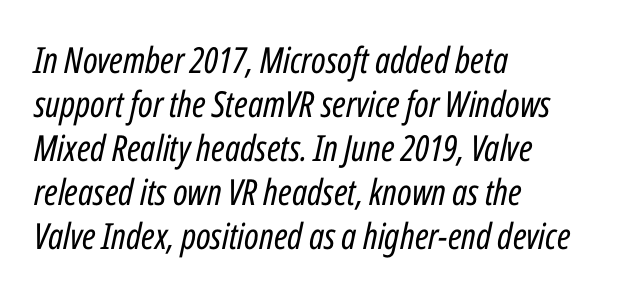
The image shows 36 px regular-weight, condensed type, italic (leaning right); set left-aligned, line spacing 1.22x, normal letter spacing, not underlined; low stroke contrast and a medium x-height.
